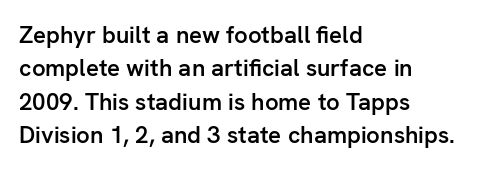
Q: Is the text bold? A: Semi-bold.
Q: Is the text italic (slanted)? A: No, it is upright.
Q: Is the text underlined? A: No.
Q: How is the paragraph aligned? A: Left-aligned.
Q: Is the spacing between letters normal or unusually wide? A: Normal.
Q: Is the spacing between lines tight, normal or loose? A: Normal.
